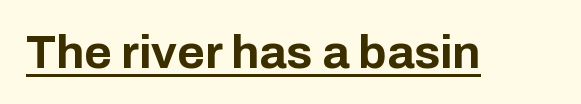
The image shows 47 px bold sans-serif type, upright; set normal letter spacing, underlined; low stroke contrast and a medium x-height.
